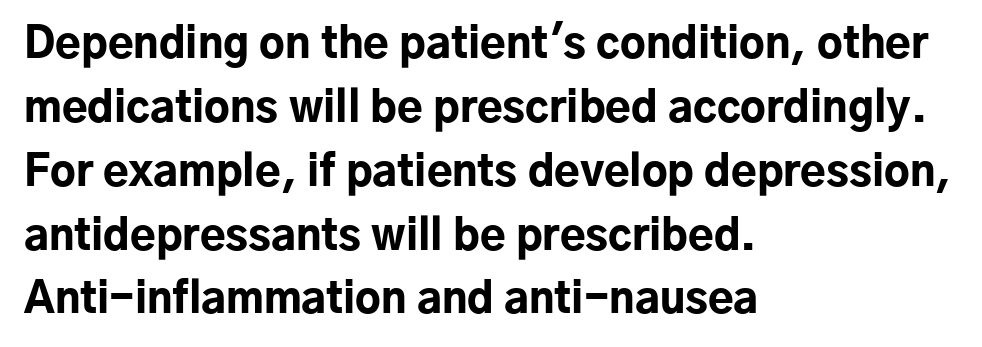
{"serif": "no", "italic": "no", "bold": "yes", "weight": "bold", "width": "normal", "stroke_contrast": "low", "x_height": "medium", "monospaced": "no", "underline": "no", "align": "left", "line_spacing": "normal", "line_spacing_ratio": 1.52, "letter_spacing": "normal", "letter_spacing_em": 0.0, "glyph_px": 42}
